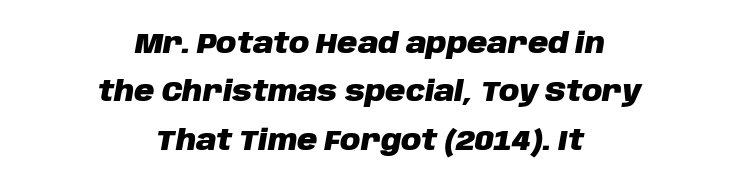
The image shows 28 px heavy type, italic (leaning right); set centered, line spacing 1.73x, normal letter spacing, not underlined; low stroke contrast and a large x-height.
